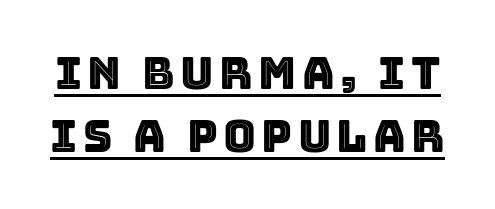
{"italic": "no", "width": "normal", "x_height": "large", "monospaced": "no", "underline": "yes", "line_spacing": "normal", "line_spacing_ratio": 1.4, "glyph_px": 45}
